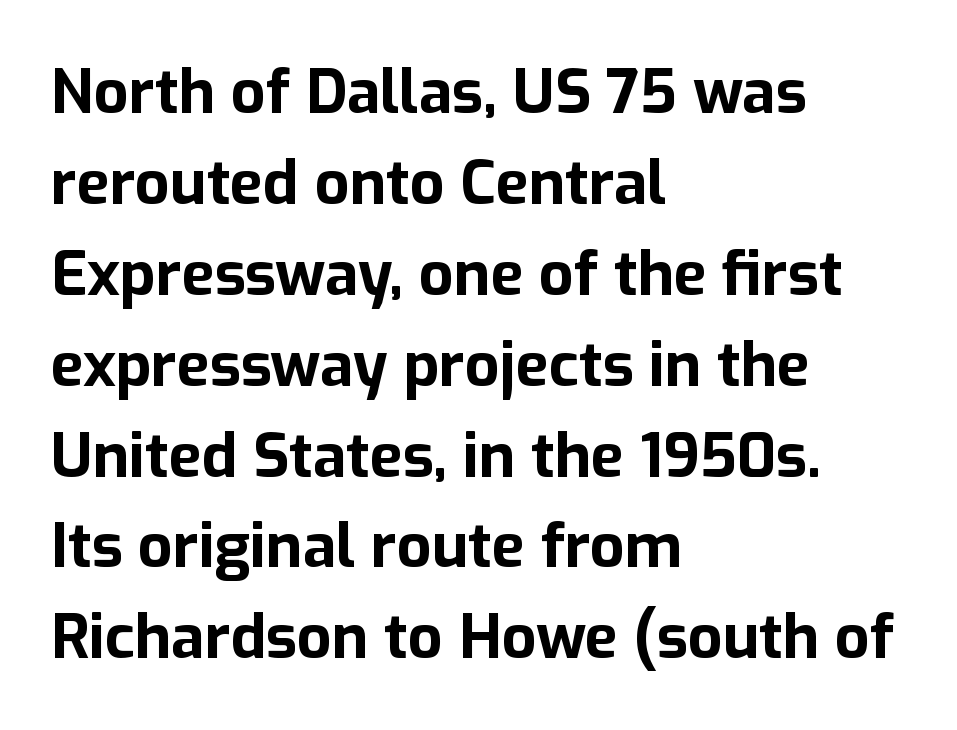
{"serif": "no", "italic": "no", "bold": "yes", "weight": "bold", "width": "normal", "stroke_contrast": "low", "x_height": "medium", "monospaced": "no", "underline": "no", "align": "left", "line_spacing": "normal", "line_spacing_ratio": 1.49, "letter_spacing": "normal", "letter_spacing_em": 0.0, "glyph_px": 61}
